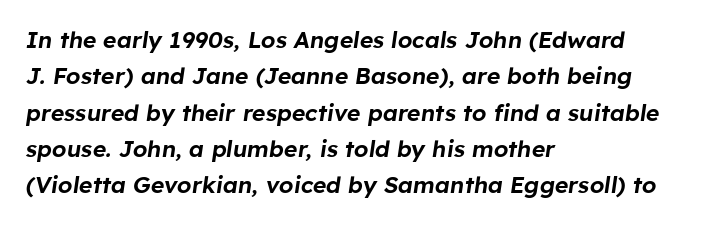
Q: Is the text italic (slanted)? A: Yes, it leans right by about 8 degrees.
Q: Is the text underlined? A: No.
Q: How is the paragraph aligned? A: Left-aligned.
Q: Is the spacing between letters normal or unusually wide? A: Normal.
Q: Is the spacing between lines tight, normal or loose? A: Normal.
